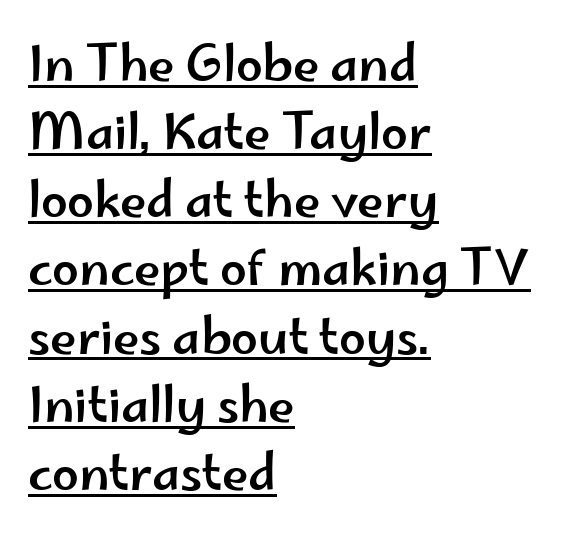
Line spacing here is normal. Check where the strokes stop: nothing finishes them off — pure sans. Is the block centered? No — it sits flush against the left margin. Each letter keeps its own natural width here, so spacing adapts to shape.
